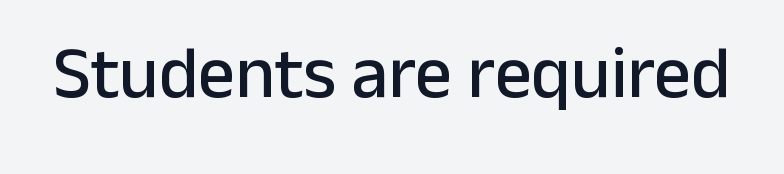
The image shows 73 px sans-serif type, upright; set normal letter spacing, not underlined; low stroke contrast and a medium x-height.
